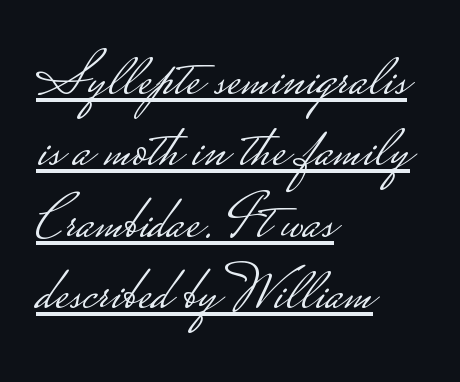
Q: Is the text bold? A: No.
Q: Is the text italic (slanted)? A: Yes.
Q: Is the typeface a serif or a sans-serif typeface? A: Sans-serif.
Q: Is the text underlined? A: Yes.
Q: How is the paragraph aligned? A: Left-aligned.
Q: Is the spacing between letters normal or unusually wide? A: Normal.
Q: Is the spacing between lines tight, normal or loose? A: Tight.
Q: Width (condensed, normal, or wide)? A: Wide.
Q: Stroke contrast? A: Low.
Q: Monospaced? A: No.
